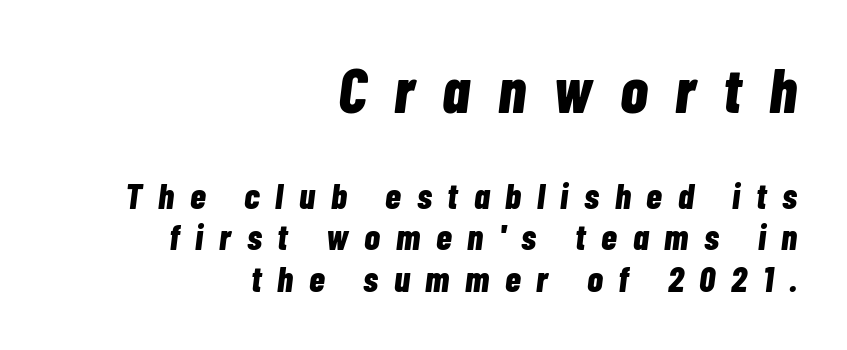
Q: Is the text bold? A: Yes.
Q: Is the text italic (slanted)? A: Yes, it leans right by about 7 degrees.
Q: Is the text underlined? A: No.
Q: How is the paragraph aligned? A: Right-aligned.
Q: Is the spacing between letters normal or unusually wide? A: Unusually wide.
Q: Is the spacing between lines tight, normal or loose? A: Tight.
Q: Which block of text is set in a larger size, the first (top) or the second (bottom)? A: The first (top) one.
Q: Width (condensed, normal, or wide)? A: Condensed.
Q: Stroke contrast? A: Low.
Q: x-height? A: Medium.
Q: Monospaced? A: No.
